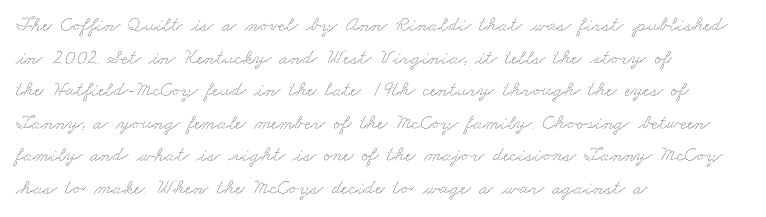
The image shows 21 px text type; set left-aligned, normal line spacing (1.55x), normal letter spacing, not underlined.
